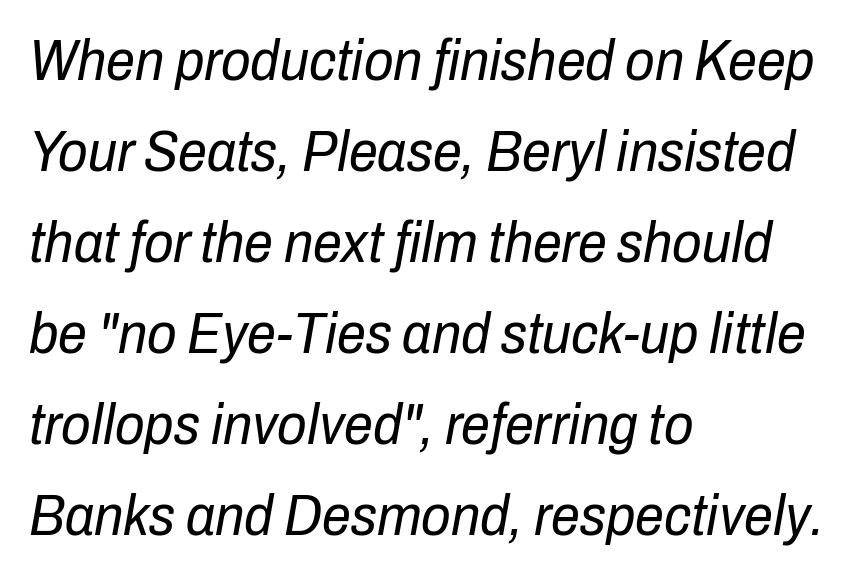
{"italic": "yes", "lean": "right", "slant_degrees": 10, "bold": "no", "weight": "regular", "width": "condensed", "stroke_contrast": "low", "x_height": "medium", "monospaced": "no", "underline": "no", "align": "left", "line_spacing": "normal", "line_spacing_ratio": 1.57, "letter_spacing": "normal", "letter_spacing_em": 0.0, "glyph_px": 58}
